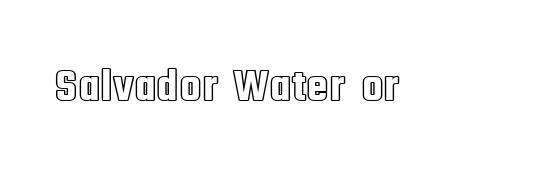
The image shows 46 px condensed type, upright; set normal letter spacing, not underlined; a large x-height.
